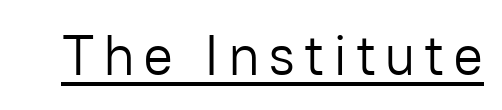
Q: Is the text bold? A: No.
Q: Is the text italic (slanted)? A: No, it is upright.
Q: Is the typeface a serif or a sans-serif typeface? A: Sans-serif.
Q: Is the text underlined? A: Yes.
Q: Width (condensed, normal, or wide)? A: Normal.
Q: Stroke contrast? A: Low.
Q: x-height? A: Medium.
Q: Monospaced? A: No.
